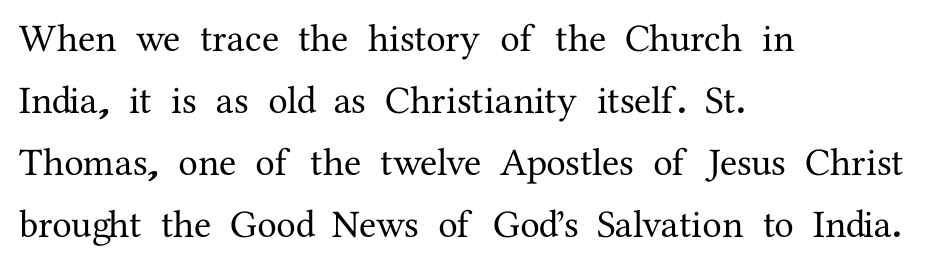
The letters sit at their default tracking, neither squeezed nor spread. The rendering anchors every line to the left-hand side. When letters stand straight like this, we call the style roman or upright. Reading down the column, the eye jumps a familiar distance to each next line. Varying glyph widths throughout — classic text-font behaviour. Check the space under the baseline: it is left empty.
